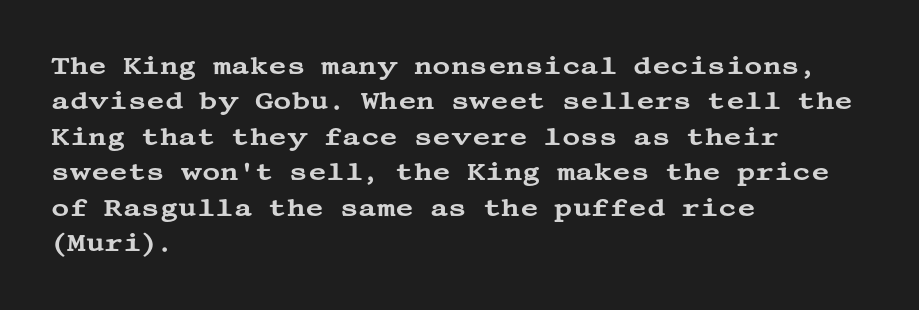
The image shows 25 px text type, upright; set left-aligned, normal line spacing (1.42x), normal letter spacing, not underlined.
